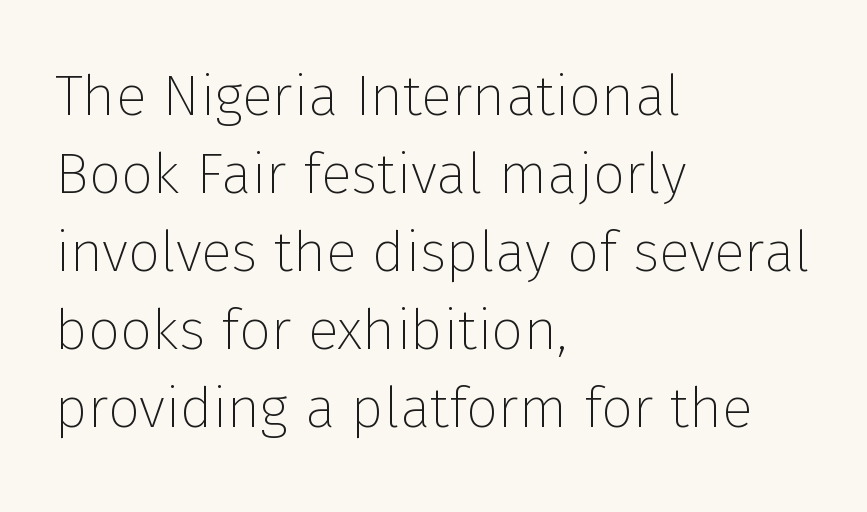
The image shows 57 px thin sans-serif type, upright; set left-aligned, normal line spacing (1.37x), normal letter spacing, not underlined; low stroke contrast and a medium x-height.
